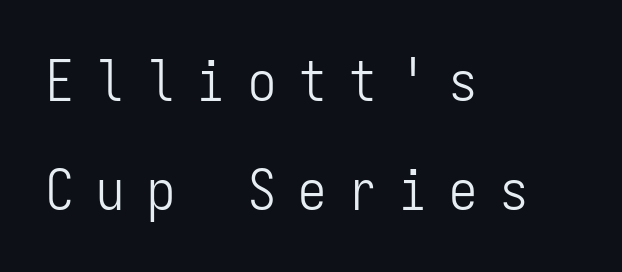
Q: Is the text bold? A: No.
Q: Is the text italic (slanted)? A: No, it is upright.
Q: Is the typeface a serif or a sans-serif typeface? A: Sans-serif.
Q: Is the text underlined? A: No.
Q: How is the paragraph aligned? A: Left-aligned.
Q: Is the spacing between letters normal or unusually wide? A: Unusually wide.
Q: Is the spacing between lines tight, normal or loose? A: Loose.
Q: Width (condensed, normal, or wide)? A: Condensed.
Q: Stroke contrast? A: Low.
Q: x-height? A: Medium.
Q: Monospaced? A: Yes.
